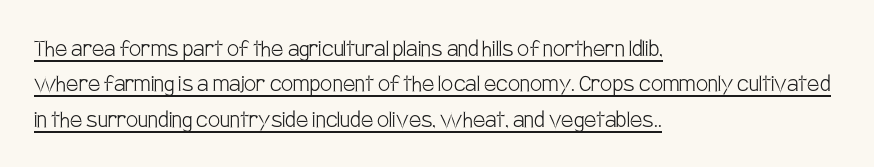
The image shows 27 px text type, upright; set left-aligned, normal line spacing (1.31x), normal letter spacing, underlined.
